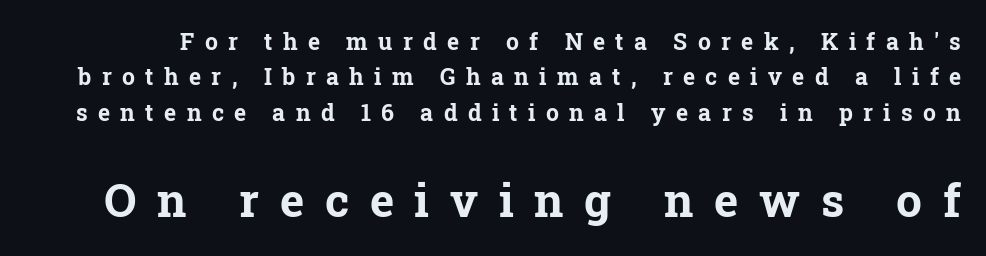
Q: Is the text bold? A: Yes.
Q: Is the text italic (slanted)? A: No, it is upright.
Q: Is the typeface a serif or a sans-serif typeface? A: Serif.
Q: Is the text underlined? A: No.
Q: Is the spacing between letters normal or unusually wide? A: Unusually wide.
Q: Is the spacing between lines tight, normal or loose? A: Normal.
Q: Which block of text is set in a larger size, the first (top) or the second (bottom)? A: The second (bottom) one.
Q: Width (condensed, normal, or wide)? A: Normal.
Q: Stroke contrast? A: Low.
Q: x-height? A: Medium.
Q: Monospaced? A: No.
